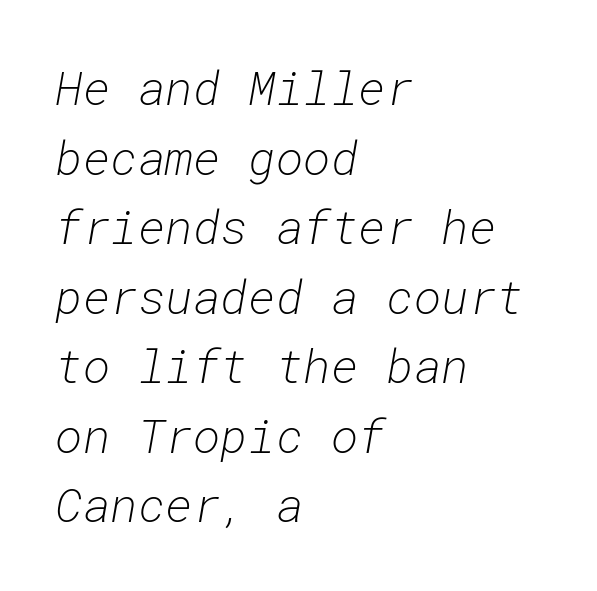
Any mark beneath the type? The region is blank. Letter spacing: default. On a weight scale, this lands at 450 or below. Summary of vertical rhythm: regular, with standard interline spacing. Quick note: italic.
